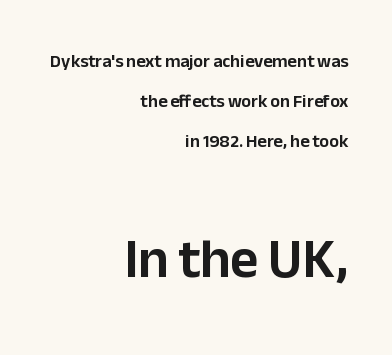
Q: Is the text italic (slanted)? A: No, it is upright.
Q: Is the typeface a serif or a sans-serif typeface? A: Sans-serif.
Q: Is the text underlined? A: No.
Q: How is the paragraph aligned? A: Right-aligned.
Q: Is the spacing between letters normal or unusually wide? A: Normal.
Q: Is the spacing between lines tight, normal or loose? A: Loose.
Q: Which block of text is set in a larger size, the first (top) or the second (bottom)? A: The second (bottom) one.
Q: Width (condensed, normal, or wide)? A: Normal.
Q: Stroke contrast? A: Low.
Q: x-height? A: Medium.
Q: Monospaced? A: No.
